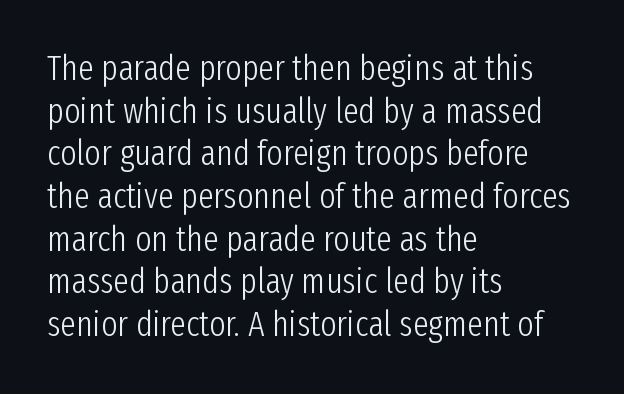
{"serif": "no", "italic": "no", "bold": "no", "weight": "light", "width": "condensed", "stroke_contrast": "low", "x_height": "medium", "monospaced": "no", "underline": "no", "align": "left", "line_spacing_ratio": 1.22, "letter_spacing": "normal", "letter_spacing_em": 0.0, "glyph_px": 35}
